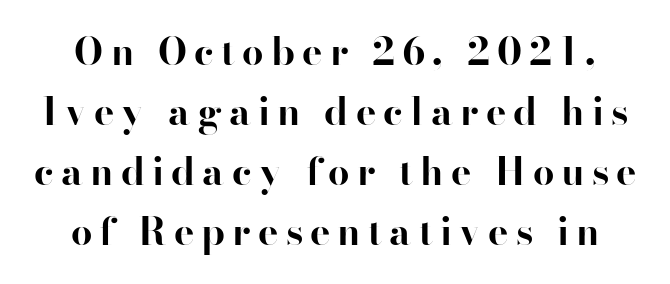
{"serif": "no", "italic": "no", "bold": "yes", "weight": "bold", "width": "normal", "stroke_contrast": "high", "x_height": "small", "monospaced": "no", "underline": "no", "align": "center", "line_spacing": "normal", "line_spacing_ratio": 1.58, "glyph_px": 38}
